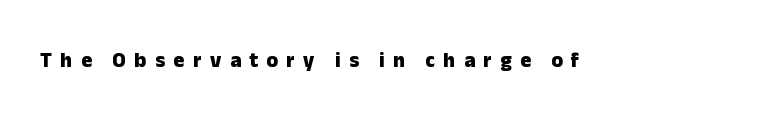
Q: Is the text bold? A: Yes.
Q: Is the text italic (slanted)? A: No, it is upright.
Q: Is the text underlined? A: No.
Q: Is the spacing between letters normal or unusually wide? A: Unusually wide.
